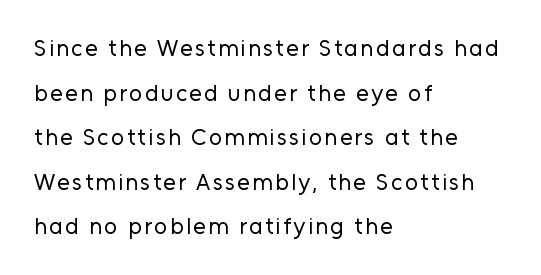
The image shows 23 px text type, upright; set left-aligned, loose line spacing (1.94x), not underlined.
